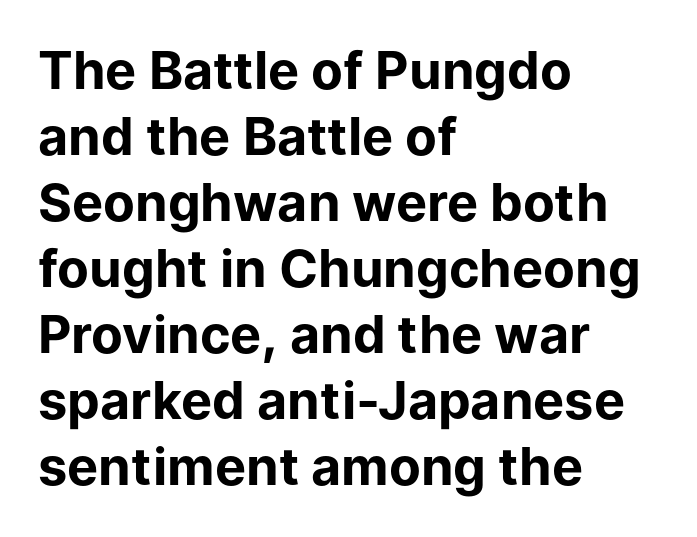
{"serif": "no", "italic": "no", "bold": "yes", "weight": "bold", "width": "normal", "stroke_contrast": "low", "x_height": "medium", "monospaced": "no", "underline": "no", "align": "left", "line_spacing": "normal", "line_spacing_ratio": 1.27, "letter_spacing": "normal", "letter_spacing_em": 0.0, "glyph_px": 52}
